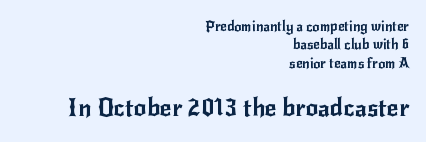
Q: Is the text italic (slanted)? A: No, it is upright.
Q: Is the text underlined? A: No.
Q: How is the paragraph aligned? A: Right-aligned.
Q: Is the spacing between letters normal or unusually wide? A: Normal.
Q: Is the spacing between lines tight, normal or loose? A: Normal.
Q: Which block of text is set in a larger size, the first (top) or the second (bottom)? A: The second (bottom) one.
